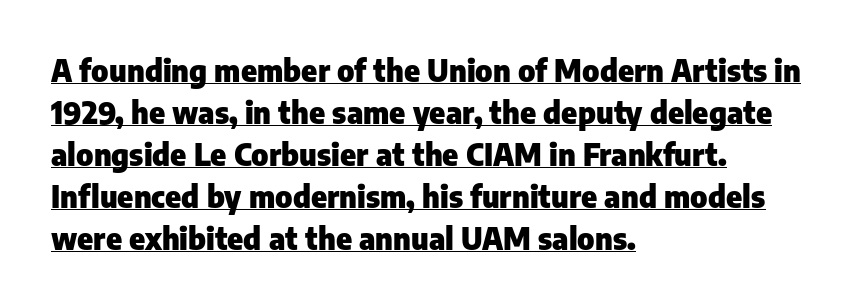
Q: Is the text bold? A: Yes.
Q: Is the text italic (slanted)? A: No, it is upright.
Q: Is the typeface a serif or a sans-serif typeface? A: Sans-serif.
Q: Is the text underlined? A: Yes.
Q: How is the paragraph aligned? A: Left-aligned.
Q: Is the spacing between letters normal or unusually wide? A: Normal.
Q: Is the spacing between lines tight, normal or loose? A: Normal.
Q: Width (condensed, normal, or wide)? A: Normal.
Q: Stroke contrast? A: Low.
Q: x-height? A: Medium.
Q: Monospaced? A: No.
